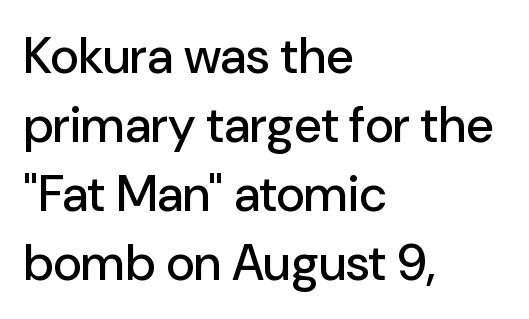
Q: Is the text italic (slanted)? A: No, it is upright.
Q: Is the typeface a serif or a sans-serif typeface? A: Sans-serif.
Q: Is the text underlined? A: No.
Q: How is the paragraph aligned? A: Left-aligned.
Q: Is the spacing between letters normal or unusually wide? A: Normal.
Q: Is the spacing between lines tight, normal or loose? A: Normal.
Q: Width (condensed, normal, or wide)? A: Normal.
Q: Stroke contrast? A: Low.
Q: x-height? A: Medium.
Q: Monospaced? A: No.
